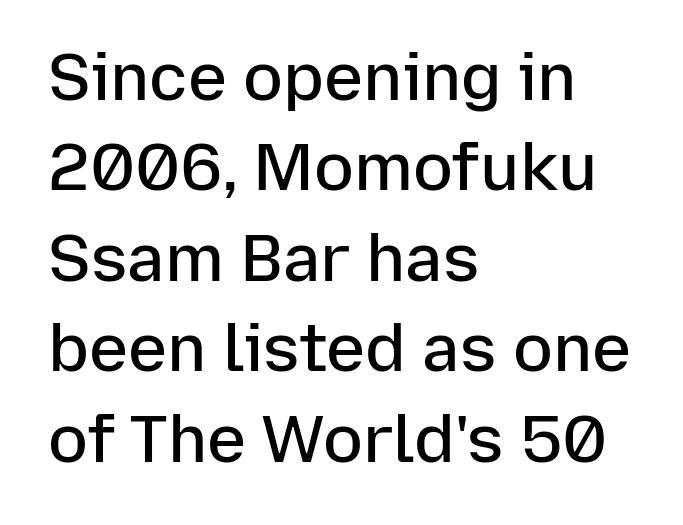
The image shows 66 px semibold sans-serif type, upright; set left-aligned, normal line spacing (1.37x), normal letter spacing, not underlined; low stroke contrast and a medium x-height.
